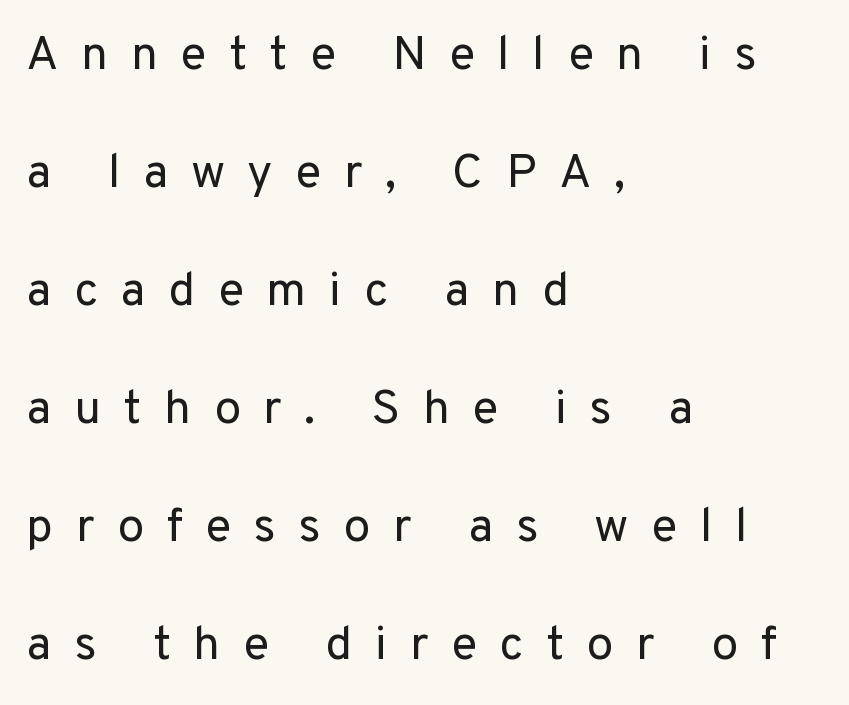
The strokes carry an ordinary text weight at most. Is this a sans? Yes — the strokes have no serifs. The rendering anchors every line to the left-hand side. Here the designer chose a conventional face with non-uniform glyph widths.
